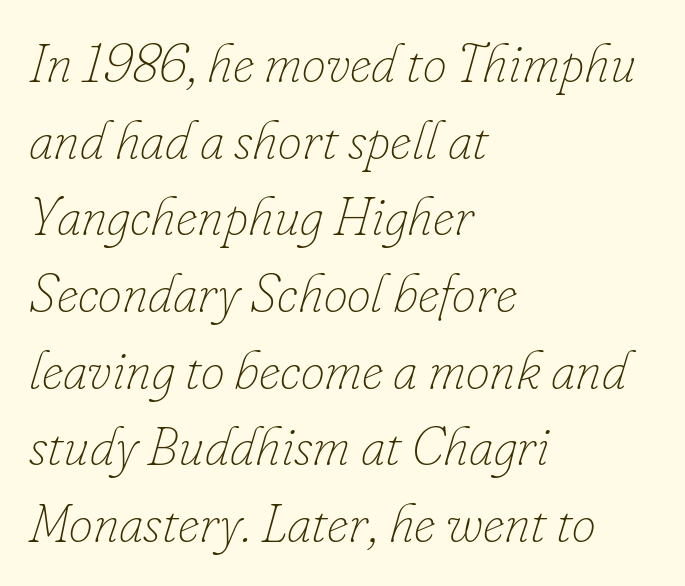
Q: Is the text bold? A: No.
Q: Is the text italic (slanted)? A: Yes, it leans right by about 16 degrees.
Q: Is the text underlined? A: No.
Q: How is the paragraph aligned? A: Left-aligned.
Q: Is the spacing between letters normal or unusually wide? A: Normal.
Q: Is the spacing between lines tight, normal or loose? A: Normal.
Q: Width (condensed, normal, or wide)? A: Normal.
Q: Stroke contrast? A: Low.
Q: x-height? A: Small.
Q: Monospaced? A: No.
